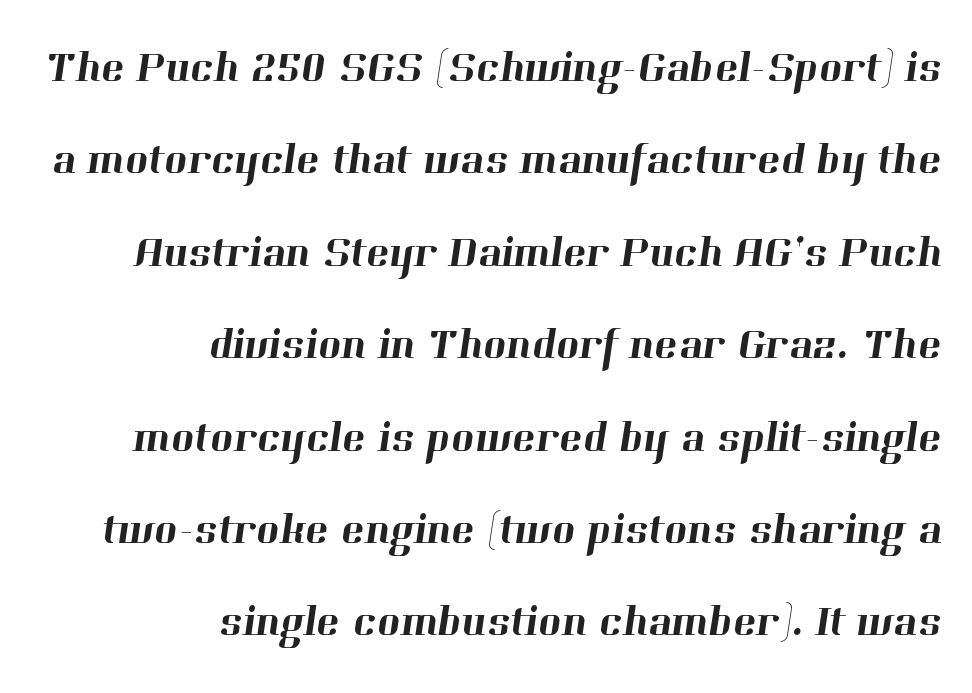
{"serif": "yes", "width": "normal", "stroke_contrast": "high", "x_height": "medium", "monospaced": "no", "underline": "no", "align": "right", "line_spacing": "loose", "line_spacing_ratio": 2.1, "letter_spacing": "normal", "letter_spacing_em": 0.0, "glyph_px": 44}
